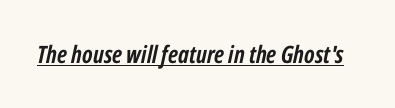
Q: Is the text bold? A: Yes.
Q: Is the text italic (slanted)? A: Yes, it leans right by about 12 degrees.
Q: Is the text underlined? A: Yes.
Q: Is the spacing between letters normal or unusually wide? A: Normal.
